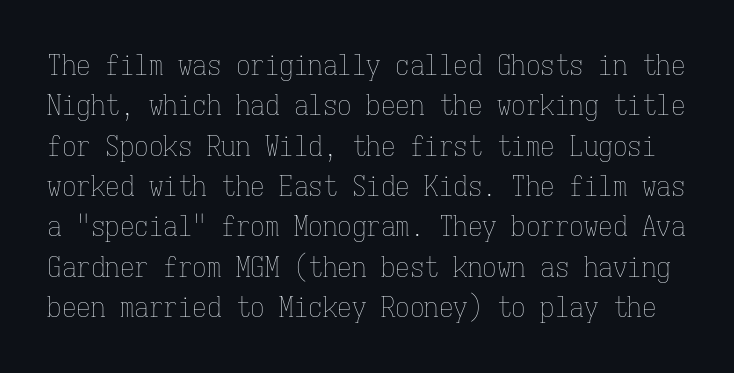
Q: Is the text bold? A: No.
Q: Is the text italic (slanted)? A: No, it is upright.
Q: Is the text underlined? A: No.
Q: Is the spacing between letters normal or unusually wide? A: Normal.
Q: Is the spacing between lines tight, normal or loose? A: Normal.
Q: Width (condensed, normal, or wide)? A: Condensed.
Q: Stroke contrast? A: Low.
Q: x-height? A: Medium.
Q: Monospaced? A: Yes.
